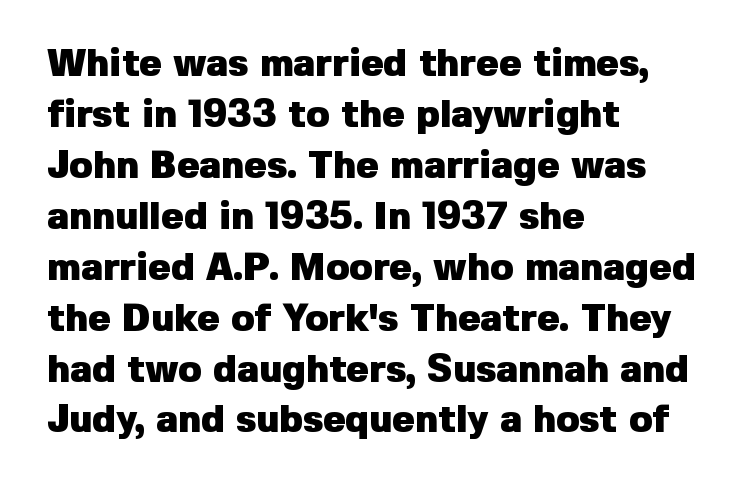
The image shows 38 px heavy sans-serif type, upright; set left-aligned, normal line spacing (1.34x), normal letter spacing, not underlined; low stroke contrast and a medium x-height.
